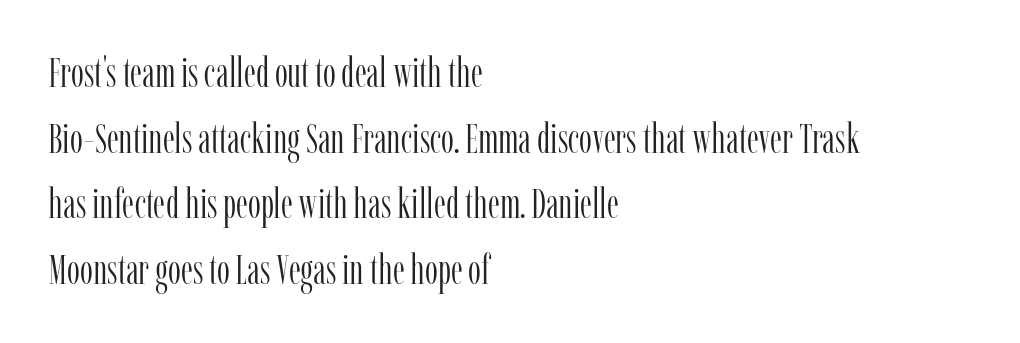
{"serif": "yes", "italic": "no", "bold": "no", "weight": "light", "width": "condensed", "stroke_contrast": "low", "x_height": "medium", "monospaced": "no", "underline": "no", "align": "left", "line_spacing": "normal", "line_spacing_ratio": 1.6, "letter_spacing": "normal", "letter_spacing_em": 0.0, "glyph_px": 41}
